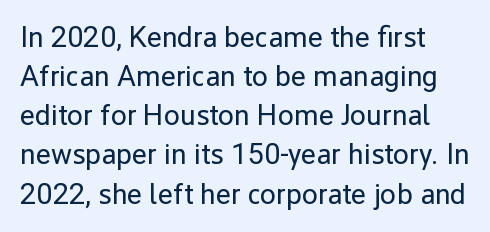
{"serif": "no", "italic": "no", "bold": "no", "weight": "regular", "width": "normal", "stroke_contrast": "low", "x_height": "medium", "monospaced": "no", "underline": "no", "line_spacing": "normal", "line_spacing_ratio": 1.35, "letter_spacing": "normal", "letter_spacing_em": 0.0, "glyph_px": 29}
